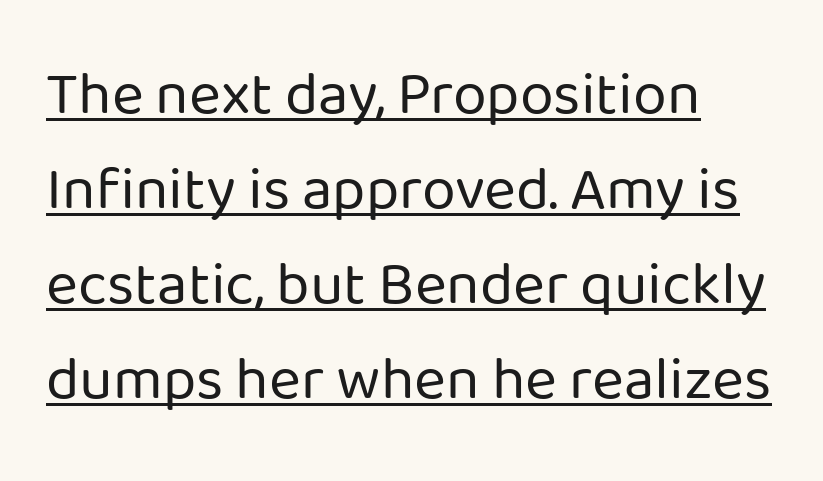
Is this a fixed-width face? No — the glyphs have proportional, varying widths. Regarding leading, the lines here are spaced in the standard way. One-word summary of the alignment: left. The characters display no serif detailing; their extremities are plain.
